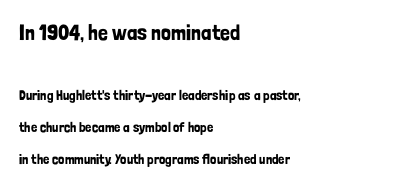
Q: Is the text italic (slanted)? A: No, it is upright.
Q: Is the text underlined? A: No.
Q: How is the paragraph aligned? A: Left-aligned.
Q: Is the spacing between letters normal or unusually wide? A: Normal.
Q: Is the spacing between lines tight, normal or loose? A: Loose.
Q: Which block of text is set in a larger size, the first (top) or the second (bottom)? A: The first (top) one.
